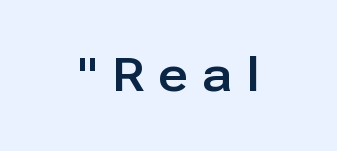
{"serif": "no", "italic": "no", "width": "normal", "stroke_contrast": "low", "x_height": "medium", "monospaced": "no", "underline": "no", "letter_spacing": "wide", "letter_spacing_em": 0.32, "glyph_px": 46}
